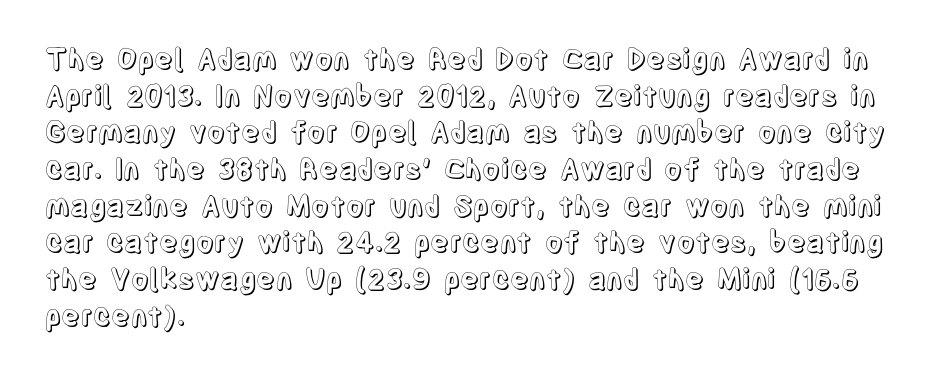
{"italic": "no", "width": "condensed", "x_height": "large", "monospaced": "no", "underline": "no", "align": "left", "line_spacing": "normal", "line_spacing_ratio": 1.31, "letter_spacing": "normal", "letter_spacing_em": 0.0, "glyph_px": 28}
